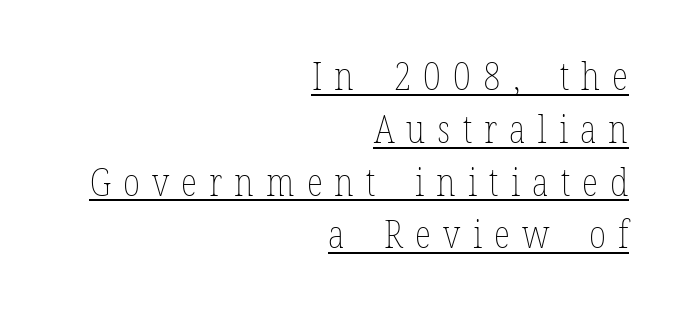
The image shows 38 px thin, condensed type, upright; set right-aligned, normal line spacing (1.39x), unusually wide letter spacing (+0.32 em), underlined; low stroke contrast and a medium x-height.
